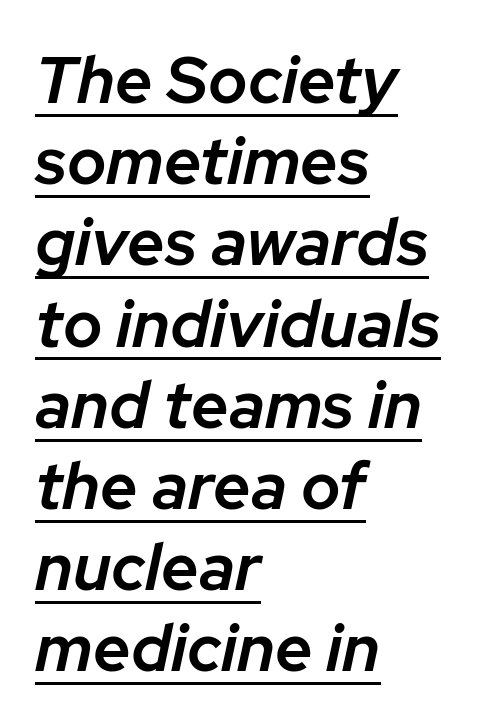
{"italic": "yes", "lean": "right", "slant_degrees": 12, "bold": "semi", "weight": "semibold", "width": "normal", "stroke_contrast": "low", "x_height": "medium", "monospaced": "no", "underline": "yes", "align": "left", "line_spacing_ratio": 1.23, "letter_spacing": "normal", "letter_spacing_em": 0.0, "glyph_px": 66}
